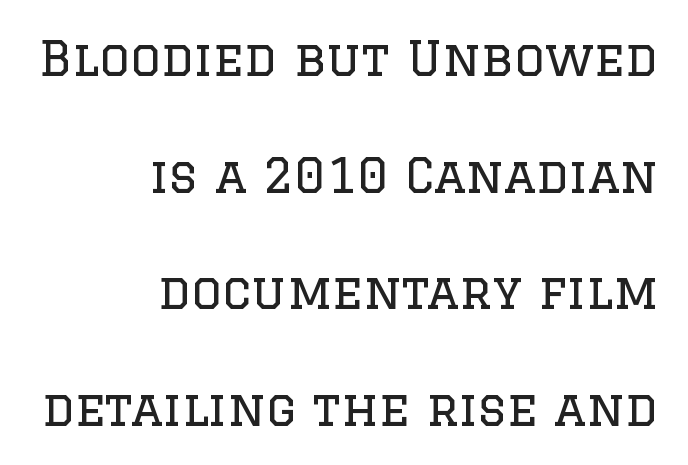
Q: Is the text bold? A: No.
Q: Is the text italic (slanted)? A: No, it is upright.
Q: Is the typeface a serif or a sans-serif typeface? A: Serif.
Q: Is the text underlined? A: No.
Q: How is the paragraph aligned? A: Right-aligned.
Q: Is the spacing between letters normal or unusually wide? A: Normal.
Q: Is the spacing between lines tight, normal or loose? A: Loose.
Q: Width (condensed, normal, or wide)? A: Normal.
Q: Stroke contrast? A: Low.
Q: x-height? A: Large.
Q: Monospaced? A: No.
